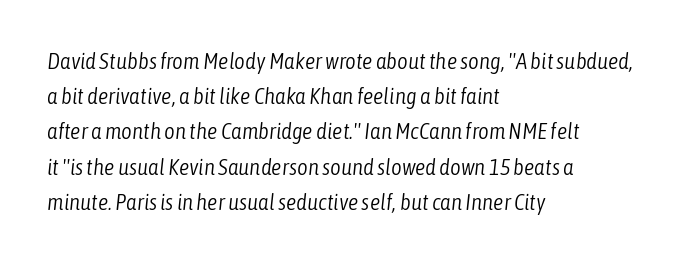
The image shows 23 px text type, italic (leaning right); set left-aligned, normal line spacing (1.53x), normal letter spacing, not underlined.
